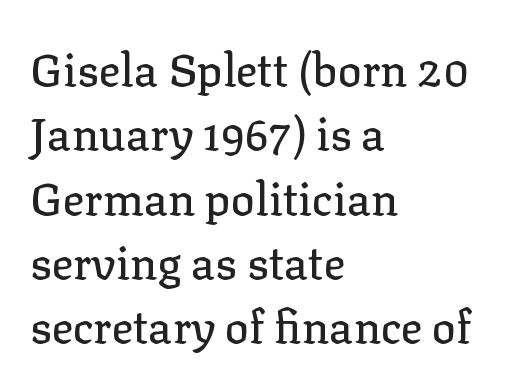
{"serif": "yes", "italic": "no", "width": "normal", "stroke_contrast": "low", "x_height": "medium", "monospaced": "no", "underline": "no", "align": "left", "line_spacing": "normal", "line_spacing_ratio": 1.43, "letter_spacing": "normal", "letter_spacing_em": 0.0, "glyph_px": 45}
